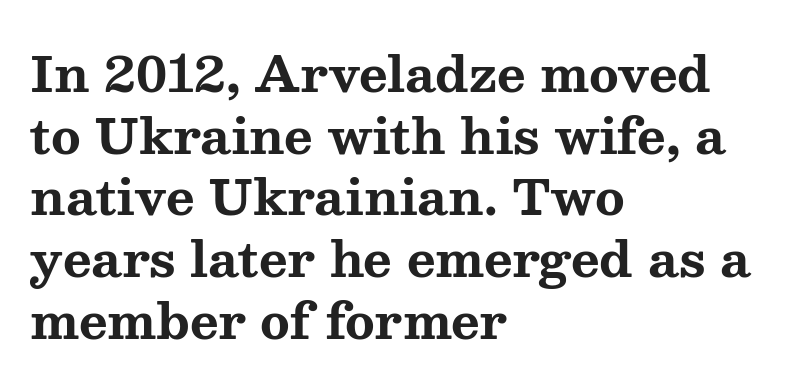
The image shows 49 px bold, wide serif type, upright; set left-aligned, normal line spacing (1.26x), normal letter spacing, not underlined; medium stroke contrast and a medium x-height.
